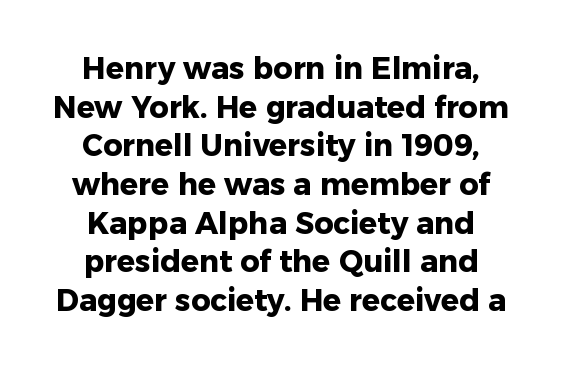
Evenly set lines give the paragraph a standard silhouette. Varying glyph widths throughout — classic text-font behaviour. Notice how the stems are strictly vertical — no italics here. The area under the type is left untouched.
